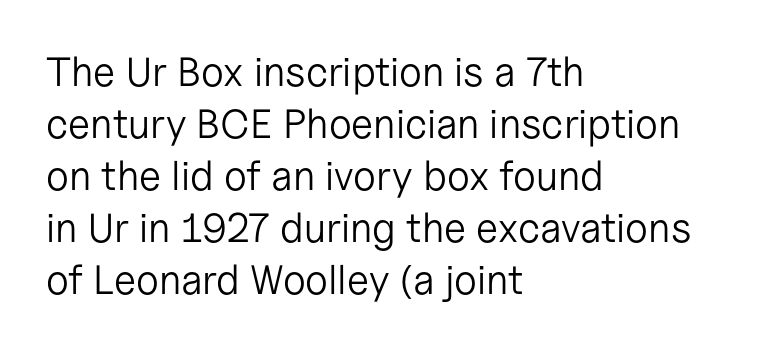
{"serif": "no", "italic": "no", "bold": "no", "weight": "light", "width": "normal", "stroke_contrast": "low", "x_height": "medium", "monospaced": "no", "underline": "no", "align": "left", "line_spacing": "normal", "line_spacing_ratio": 1.27, "letter_spacing": "normal", "letter_spacing_em": 0.0, "glyph_px": 41}
